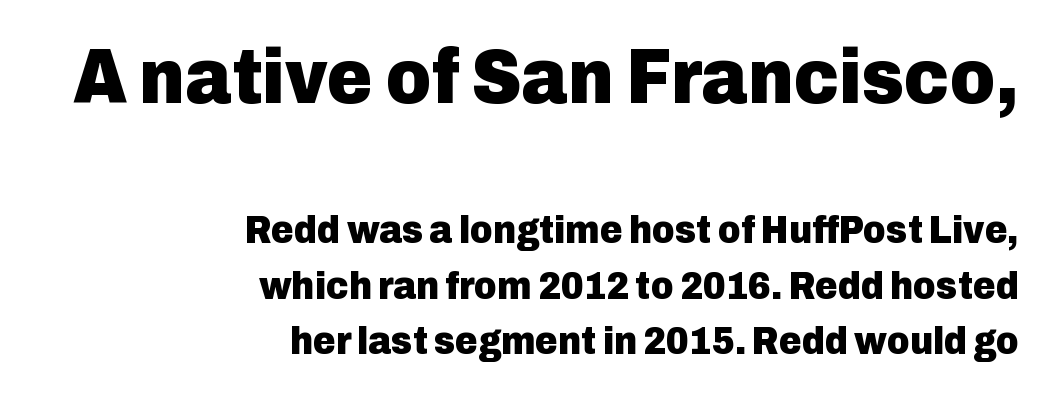
Proportional: the letters do not fall into vertical columns. Posture: straight, roman, zero tilt. No extra tracking has been applied to these lines. Is the type bold? Yes — the strokes are clearly thick and heavy.
